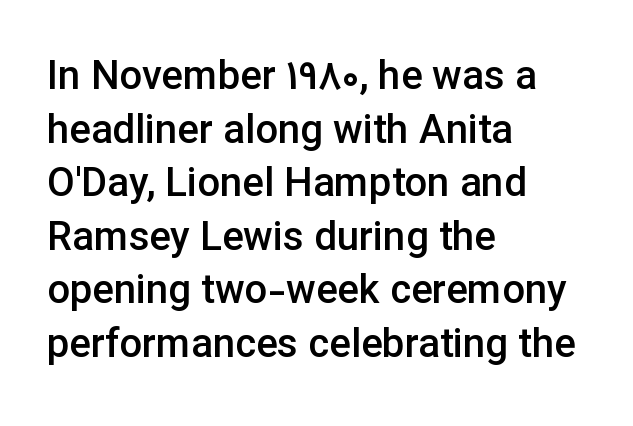
{"serif": "no", "italic": "no", "bold": "semi", "weight": "semibold", "width": "normal", "stroke_contrast": "low", "x_height": "medium", "monospaced": "no", "underline": "no", "align": "left", "line_spacing": "normal", "line_spacing_ratio": 1.34, "letter_spacing": "normal", "letter_spacing_em": 0.0, "glyph_px": 40}
